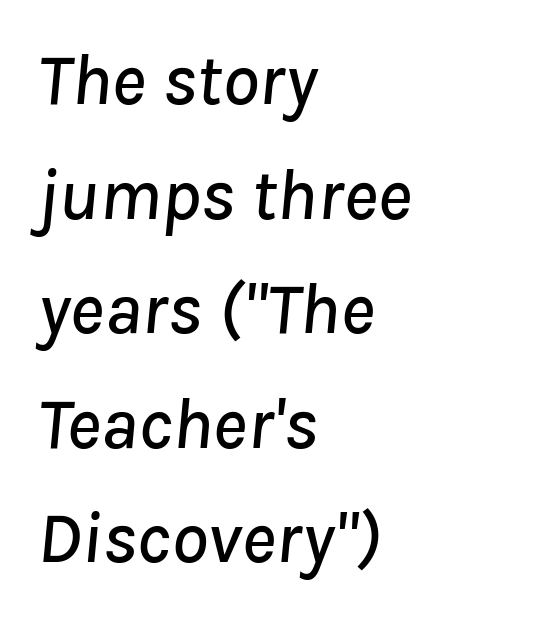
The image shows 73 px text type, italic (leaning right); set left-aligned, normal line spacing (1.57x), normal letter spacing, not underlined; low stroke contrast and a medium x-height.
